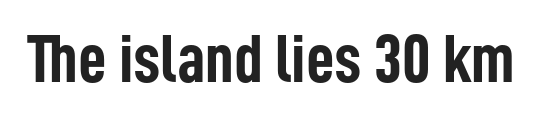
The image shows 70 px semibold, condensed sans-serif type, upright; set normal letter spacing, not underlined; low stroke contrast and a medium x-height.
